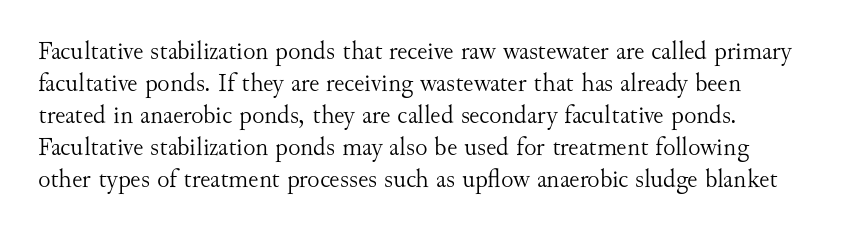
The image shows 26 px text type, upright; set line spacing 1.23x, normal letter spacing, not underlined.
